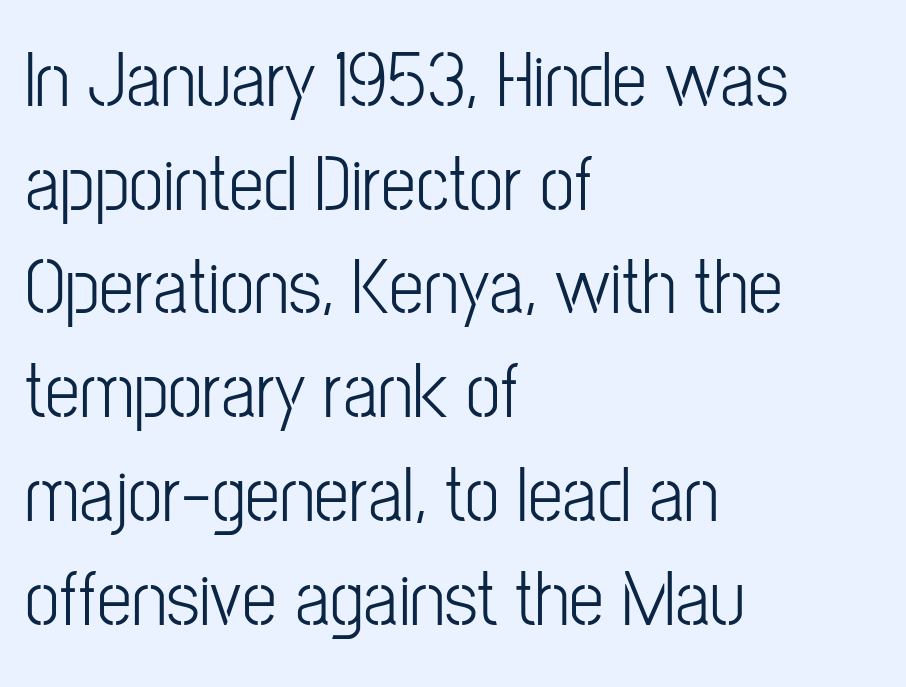
Q: Is the text bold? A: No.
Q: Is the text italic (slanted)? A: No, it is upright.
Q: Is the typeface a serif or a sans-serif typeface? A: Sans-serif.
Q: Is the text underlined? A: No.
Q: How is the paragraph aligned? A: Left-aligned.
Q: Is the spacing between letters normal or unusually wide? A: Normal.
Q: Is the spacing between lines tight, normal or loose? A: Normal.
Q: Width (condensed, normal, or wide)? A: Condensed.
Q: Stroke contrast? A: Low.
Q: x-height? A: Medium.
Q: Monospaced? A: No.
